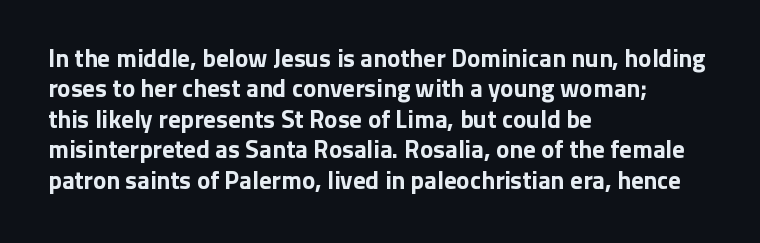
The image shows 25 px bold type, upright; set left-aligned, line spacing 1.22x, normal letter spacing, not underlined.
